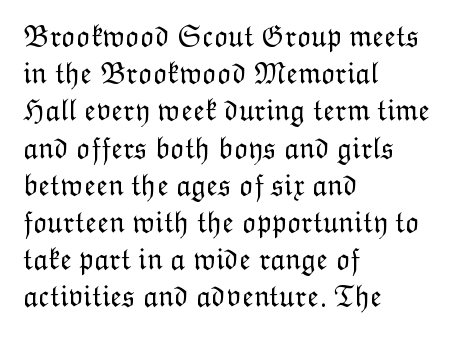
Q: Is the text bold? A: No.
Q: Is the text italic (slanted)? A: No, it is upright.
Q: Is the text underlined? A: No.
Q: How is the paragraph aligned? A: Left-aligned.
Q: Is the spacing between letters normal or unusually wide? A: Normal.
Q: Width (condensed, normal, or wide)? A: Normal.
Q: Stroke contrast? A: Low.
Q: x-height? A: Medium.
Q: Monospaced? A: No.
